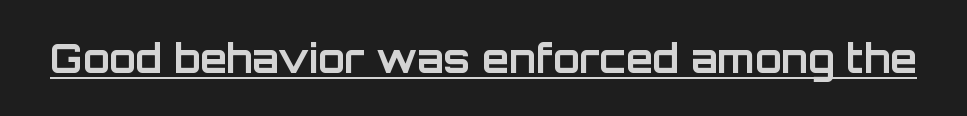
The image shows 39 px bold sans-serif type, upright; set normal letter spacing, underlined; low stroke contrast and a large x-height.
